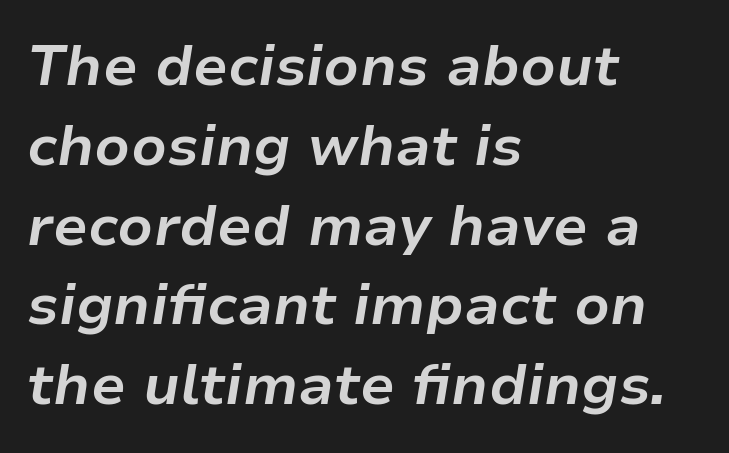
The image shows 57 px bold type, italic (leaning right); set left-aligned, normal line spacing (1.4x), normal letter spacing, not underlined; low stroke contrast and a medium x-height.
